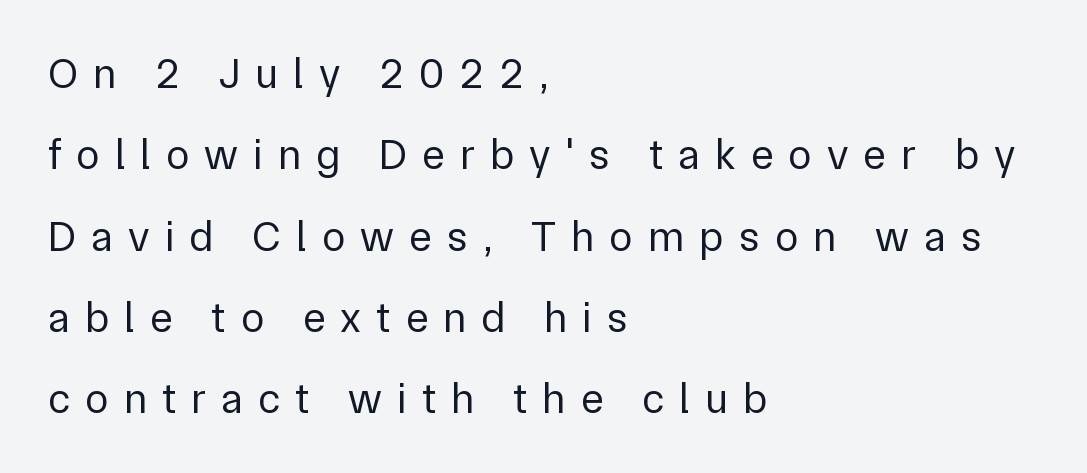
Q: Is the text bold? A: No.
Q: Is the text italic (slanted)? A: No, it is upright.
Q: Is the typeface a serif or a sans-serif typeface? A: Sans-serif.
Q: Is the text underlined? A: No.
Q: How is the paragraph aligned? A: Left-aligned.
Q: Is the spacing between letters normal or unusually wide? A: Unusually wide.
Q: Width (condensed, normal, or wide)? A: Normal.
Q: Stroke contrast? A: Low.
Q: x-height? A: Medium.
Q: Monospaced? A: No.
